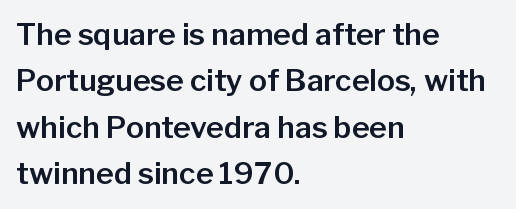
The words here are not underlined. The typography opts for an upright posture over an oblique one. What's the leading like? Ordinary, nothing unusual. A typesetter would call this proportional, since set widths differ per character.
